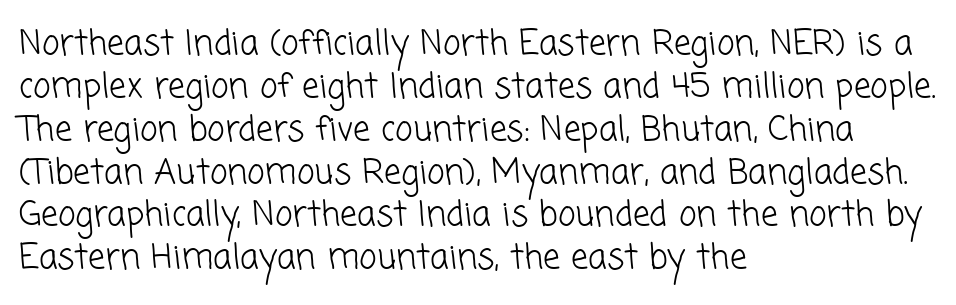
The letterforms sit at book weight or below. You could call the tracking neutral — neither tight nor loose. Short and long lines alike share a common starting point at left. Words float on clear page, feet unadorned. These lines are composed in type without serifs. You could not count columns in this text — the font is proportionally spaced.
